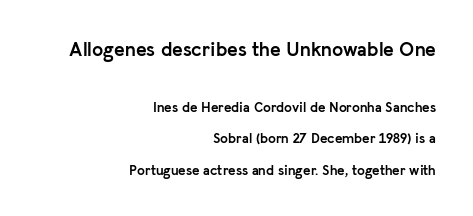
Q: Is the text bold? A: Yes.
Q: Is the text italic (slanted)? A: No, it is upright.
Q: Is the text underlined? A: No.
Q: How is the paragraph aligned? A: Right-aligned.
Q: Is the spacing between letters normal or unusually wide? A: Normal.
Q: Is the spacing between lines tight, normal or loose? A: Loose.
Q: Which block of text is set in a larger size, the first (top) or the second (bottom)? A: The first (top) one.
